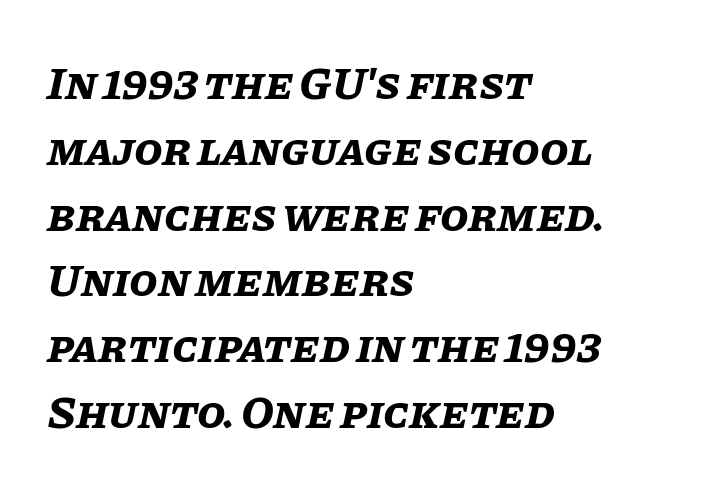
Q: Is the text bold? A: Yes.
Q: Is the text italic (slanted)? A: Yes, it leans right by about 11 degrees.
Q: Is the text underlined? A: No.
Q: How is the paragraph aligned? A: Left-aligned.
Q: Is the spacing between letters normal or unusually wide? A: Normal.
Q: Is the spacing between lines tight, normal or loose? A: Normal.
Q: Width (condensed, normal, or wide)? A: Normal.
Q: Stroke contrast? A: Low.
Q: x-height? A: Large.
Q: Monospaced? A: No.
